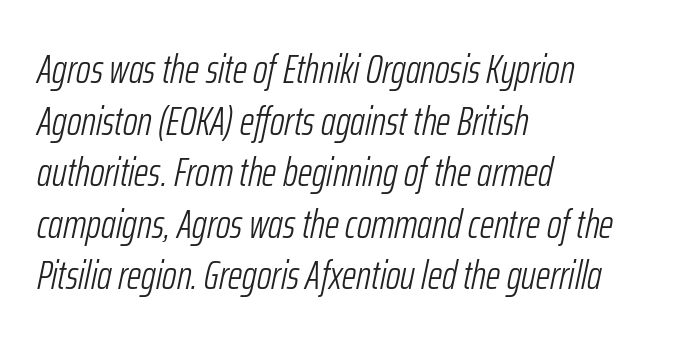
{"italic": "yes", "lean": "right", "slant_degrees": 12, "bold": "no", "weight": "light", "width": "condensed", "stroke_contrast": "low", "x_height": "medium", "monospaced": "no", "underline": "no", "align": "left", "line_spacing": "normal", "line_spacing_ratio": 1.29, "letter_spacing": "normal", "letter_spacing_em": 0.0, "glyph_px": 40}
